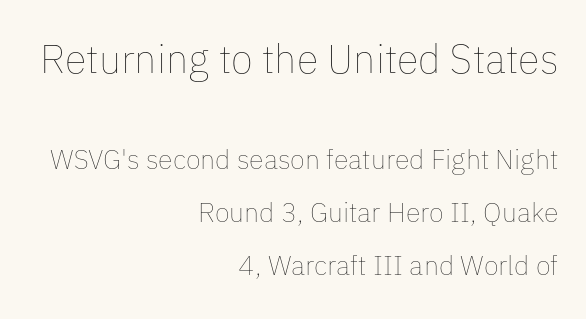
The glyphs are unaccompanied by any horizontal stroke below them. The specimen reads as upright at a glance. The text block is weighted toward the right margin, trailing off unevenly leftward. This sample trades compactness for vertical openness between lines.
